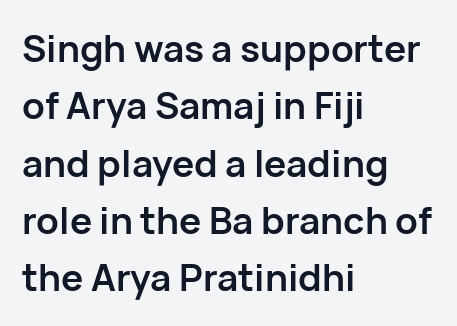
The image shows 37 px semibold sans-serif type, upright; set left-aligned, normal line spacing (1.55x), normal letter spacing, not underlined; low stroke contrast and a medium x-height.
